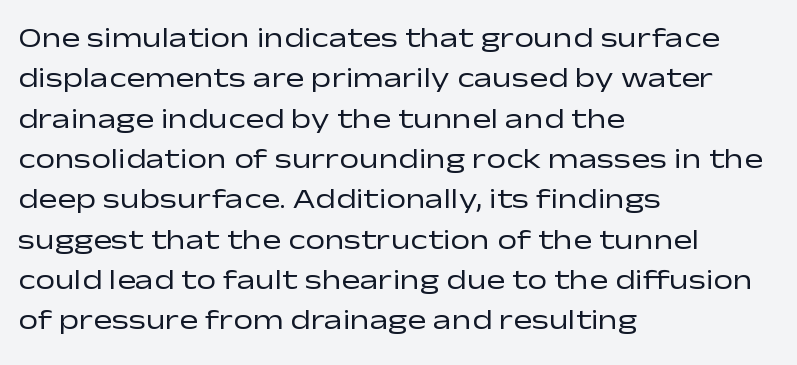
The image shows 28 px regular-weight, wide sans-serif type, upright; set left-aligned, normal line spacing (1.44x), normal letter spacing, not underlined; low stroke contrast and a medium x-height.
